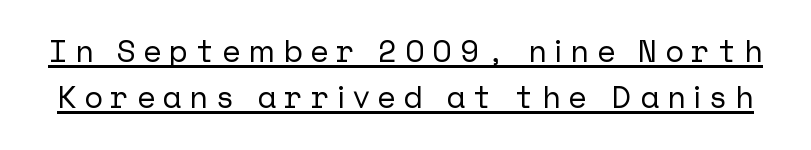
{"serif": "no", "italic": "no", "width": "normal", "stroke_contrast": "low", "x_height": "medium", "underline": "yes", "line_spacing": "normal", "line_spacing_ratio": 1.49, "letter_spacing": "wide", "letter_spacing_em": 0.26, "glyph_px": 31}
